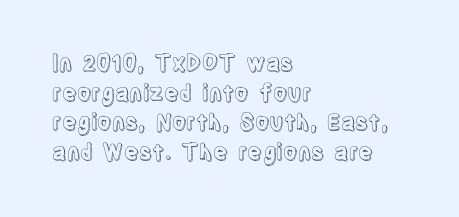
{"italic": "no", "underline": "no", "align": "left", "line_spacing": "normal", "line_spacing_ratio": 1.35, "letter_spacing": "normal", "letter_spacing_em": 0.0, "glyph_px": 22}
